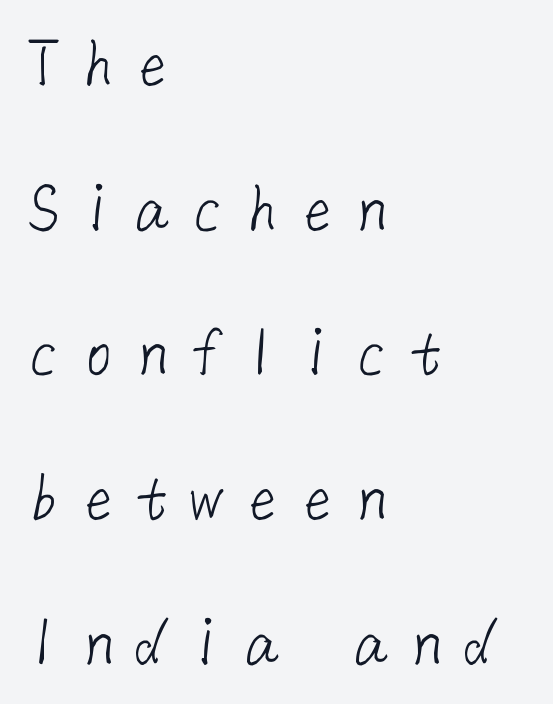
The image shows 72 px light sans-serif type; set left-aligned, loose line spacing (2.01x), unusually wide letter spacing (+0.26 em), not underlined; low stroke contrast and a medium x-height.
